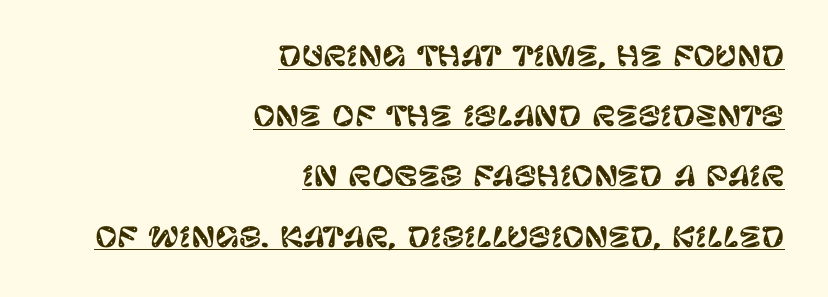
{"underline": "yes", "align": "right", "line_spacing": "loose", "line_spacing_ratio": 2.23, "letter_spacing": "normal", "letter_spacing_em": 0.0, "glyph_px": 27}
